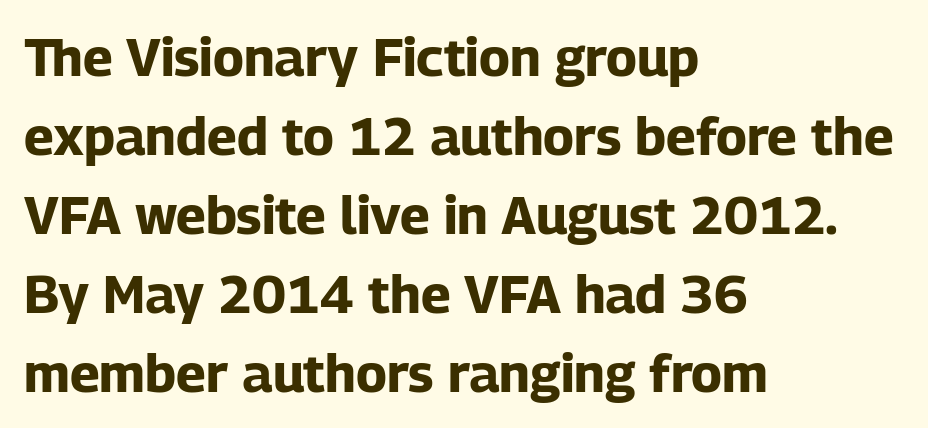
{"serif": "no", "italic": "no", "bold": "yes", "weight": "bold", "width": "normal", "stroke_contrast": "low", "x_height": "medium", "monospaced": "no", "underline": "no", "align": "left", "line_spacing": "normal", "line_spacing_ratio": 1.49, "letter_spacing": "normal", "letter_spacing_em": 0.0, "glyph_px": 53}
